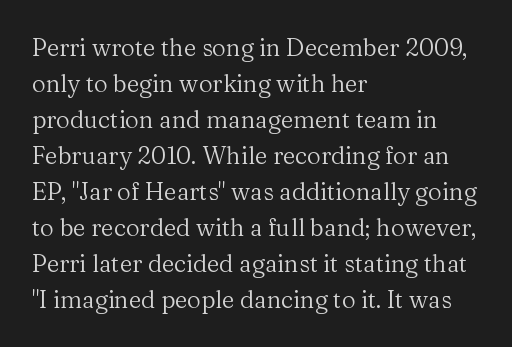
Q: Is the text bold? A: No.
Q: Is the text italic (slanted)? A: No, it is upright.
Q: Is the text underlined? A: No.
Q: How is the paragraph aligned? A: Left-aligned.
Q: Is the spacing between letters normal or unusually wide? A: Normal.
Q: Is the spacing between lines tight, normal or loose? A: Normal.
